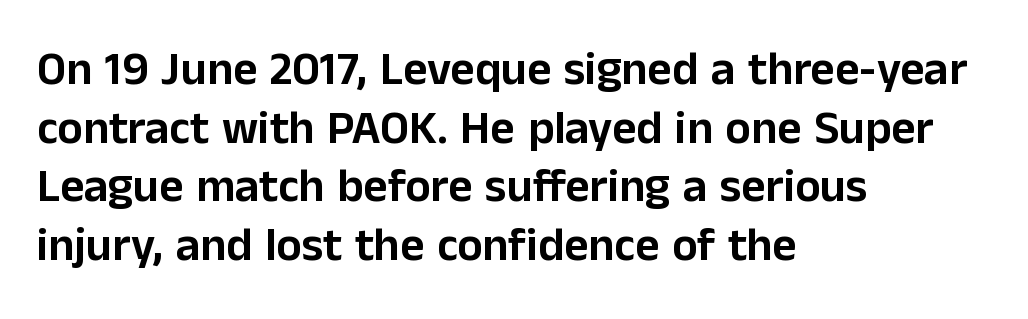
The image shows 47 px sans-serif type, upright; set left-aligned, normal line spacing (1.25x), normal letter spacing, not underlined; low stroke contrast and a medium x-height.
